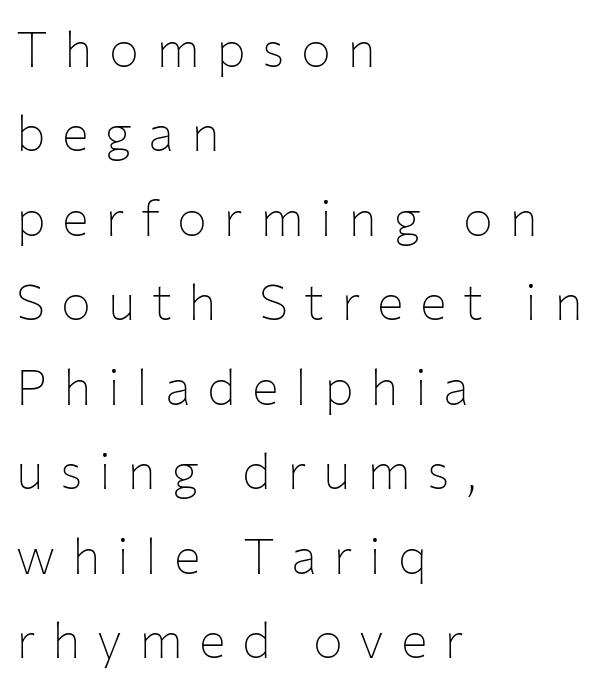
The image shows 50 px thin sans-serif type, upright; set left-aligned, normal line spacing (1.69x), unusually wide letter spacing (+0.33 em), not underlined; low stroke contrast and a medium x-height.
